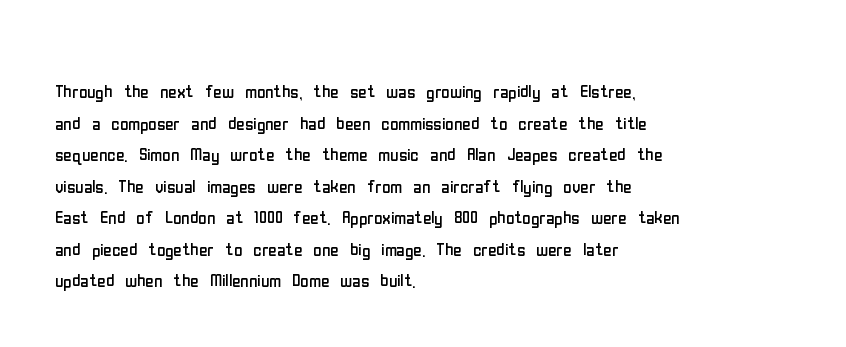
{"italic": "no", "bold": "no", "underline": "no", "align": "left", "line_spacing": "normal", "line_spacing_ratio": 1.37, "letter_spacing": "normal", "letter_spacing_em": 0.0, "glyph_px": 23}
